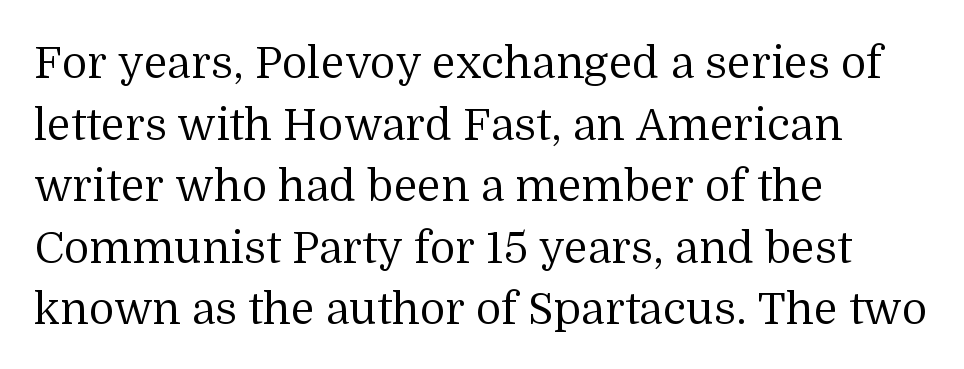
Q: Is the text bold? A: No.
Q: Is the text italic (slanted)? A: No, it is upright.
Q: Is the typeface a serif or a sans-serif typeface? A: Serif.
Q: Is the text underlined? A: No.
Q: How is the paragraph aligned? A: Left-aligned.
Q: Is the spacing between letters normal or unusually wide? A: Normal.
Q: Is the spacing between lines tight, normal or loose? A: Normal.
Q: Width (condensed, normal, or wide)? A: Normal.
Q: Stroke contrast? A: Medium.
Q: x-height? A: Medium.
Q: Monospaced? A: No.
